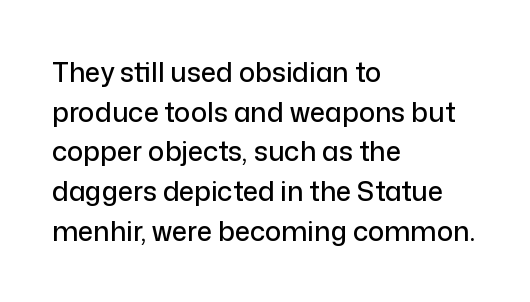
Q: Is the text italic (slanted)? A: No, it is upright.
Q: Is the text underlined? A: No.
Q: How is the paragraph aligned? A: Left-aligned.
Q: Is the spacing between letters normal or unusually wide? A: Normal.
Q: Is the spacing between lines tight, normal or loose? A: Normal.
